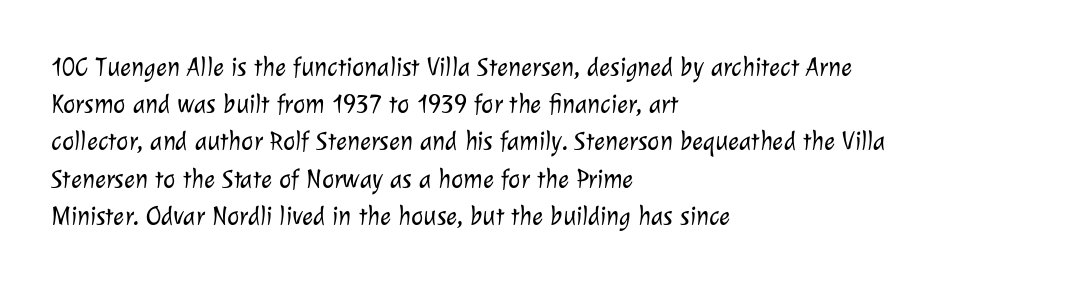
The block of text has a typical density, with ordinary space between rows. A student would call this left alignment; a typographer would say flush left, rag right. Compared with typical body copy, the letter spacing here is the same. The glyphs are unaccompanied by any horizontal stroke below them. Nothing heavy about these letters — not bold at all.
